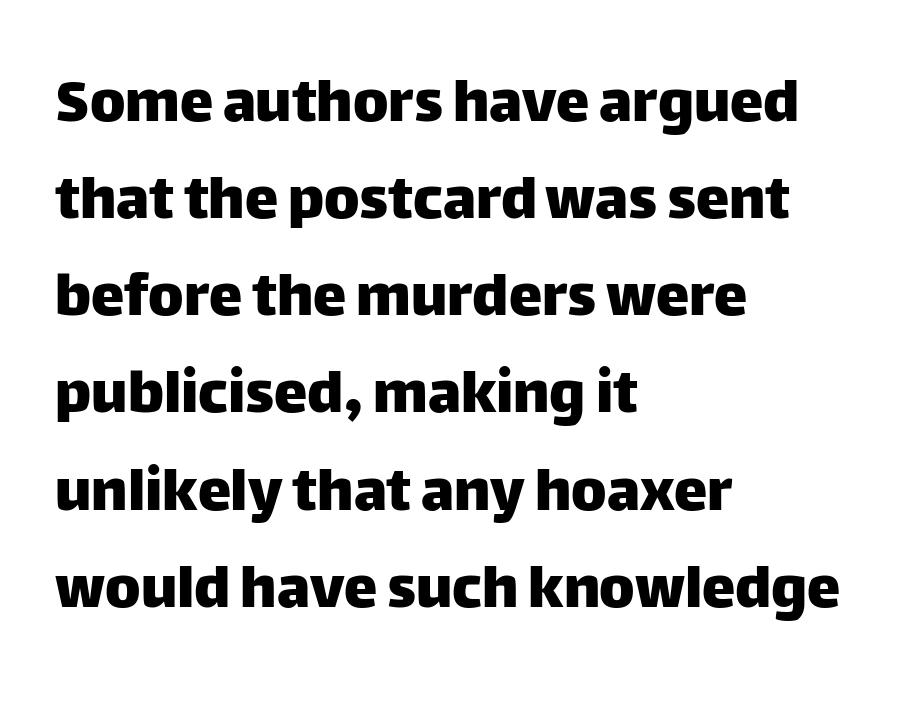
Q: Is the text italic (slanted)? A: No, it is upright.
Q: Is the typeface a serif or a sans-serif typeface? A: Sans-serif.
Q: Is the text underlined? A: No.
Q: How is the paragraph aligned? A: Left-aligned.
Q: Is the spacing between letters normal or unusually wide? A: Normal.
Q: Is the spacing between lines tight, normal or loose? A: Normal.
Q: Width (condensed, normal, or wide)? A: Normal.
Q: Stroke contrast? A: Low.
Q: x-height? A: Large.
Q: Monospaced? A: No.
